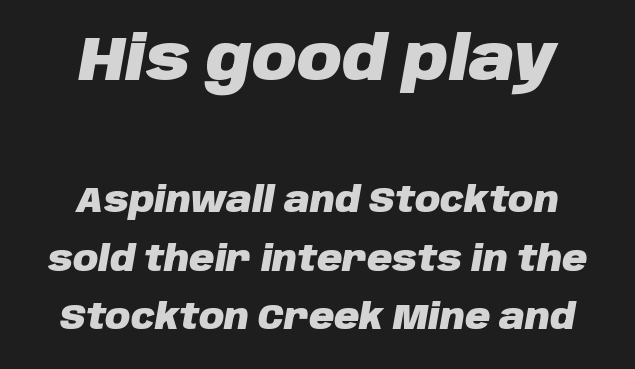
Notice how the passage keeps no hard edge, just a central spine. Vertically, the passage feels balanced, rows spaced as you'd expect. The letters advance in unequal steps, a hallmark of proportional type. Words appear dense and cohesive because spacing is normal. These lines carry a lot of weight — the face is fully bold. Quick note: italic.
